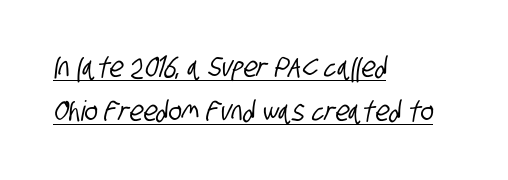
Q: Is the typeface a serif or a sans-serif typeface? A: Sans-serif.
Q: Is the text underlined? A: Yes.
Q: How is the paragraph aligned? A: Left-aligned.
Q: Is the spacing between letters normal or unusually wide? A: Normal.
Q: Is the spacing between lines tight, normal or loose? A: Normal.
Q: Width (condensed, normal, or wide)? A: Condensed.
Q: Stroke contrast? A: Low.
Q: x-height? A: Large.
Q: Monospaced? A: No.
